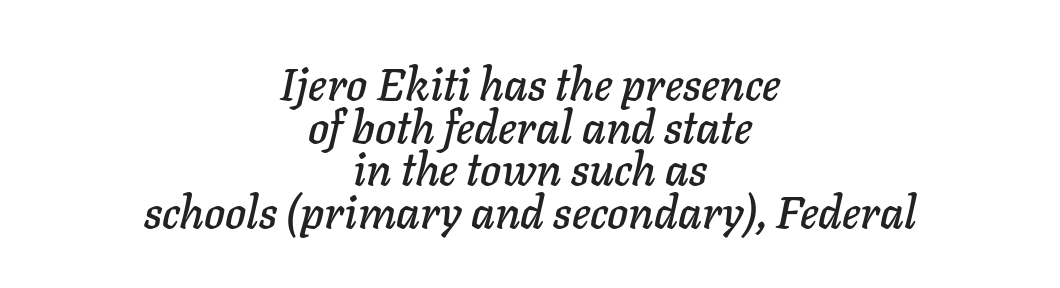
{"italic": "yes", "lean": "right", "slant_degrees": 11, "width": "normal", "stroke_contrast": "low", "x_height": "medium", "monospaced": "no", "underline": "no", "align": "center", "line_spacing": "tight", "line_spacing_ratio": 0.95, "letter_spacing": "normal", "letter_spacing_em": 0.0, "glyph_px": 45}
